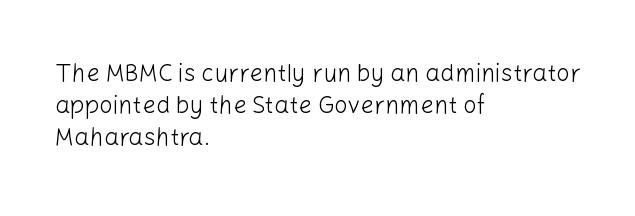
The strip under each line holds only bare page. You could call the tracking neutral — neither tight nor loose. Where is the straight margin? On the left. Upright lettering throughout. The weight tops out at a normal text grade.
